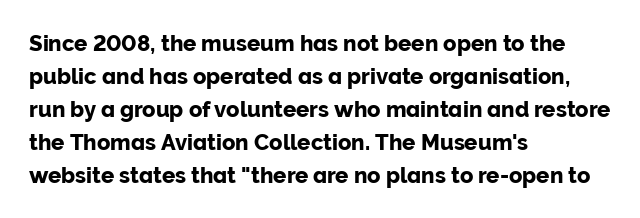
A clean baseline with only descenders dipping below it. Standard letterfit; no display-style spreading of the glyphs. Notice how descenders clear the ascenders below comfortably — that's standard leading. It's the straight-up-and-down kind of type. Does the copy run flush right? No — it runs flush left.
